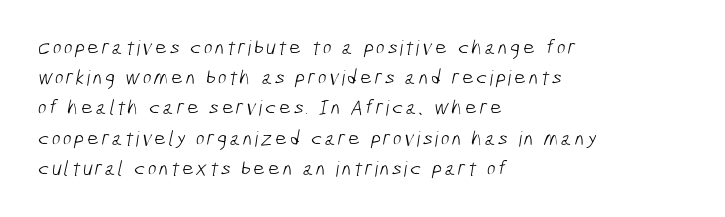
{"bold": "no", "underline": "no", "align": "left", "line_spacing": "normal", "line_spacing_ratio": 1.44, "glyph_px": 21}
